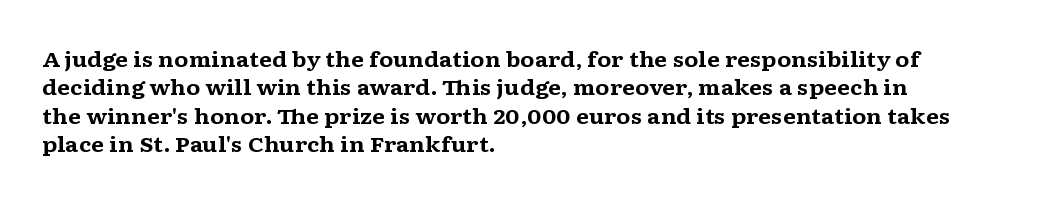
The image shows 21 px bold type, upright; set left-aligned, normal line spacing (1.35x), normal letter spacing, not underlined.
